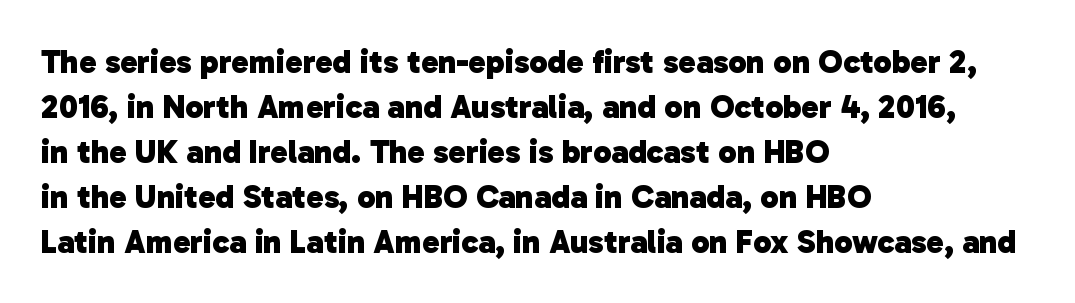
Q: Is the text bold? A: Yes.
Q: Is the typeface a serif or a sans-serif typeface? A: Sans-serif.
Q: Is the text underlined? A: No.
Q: How is the paragraph aligned? A: Left-aligned.
Q: Is the spacing between letters normal or unusually wide? A: Normal.
Q: Is the spacing between lines tight, normal or loose? A: Normal.
Q: Width (condensed, normal, or wide)? A: Normal.
Q: Stroke contrast? A: Low.
Q: x-height? A: Medium.
Q: Monospaced? A: No.
